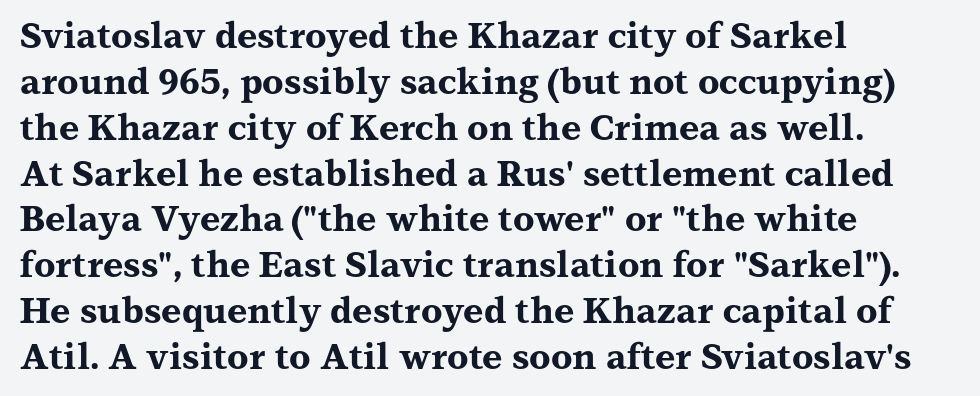
Q: Is the text bold? A: Yes.
Q: Is the text italic (slanted)? A: No, it is upright.
Q: Is the typeface a serif or a sans-serif typeface? A: Serif.
Q: Is the text underlined? A: No.
Q: How is the paragraph aligned? A: Left-aligned.
Q: Is the spacing between letters normal or unusually wide? A: Normal.
Q: Is the spacing between lines tight, normal or loose? A: Normal.
Q: Width (condensed, normal, or wide)? A: Wide.
Q: Stroke contrast? A: Medium.
Q: x-height? A: Medium.
Q: Monospaced? A: No.
